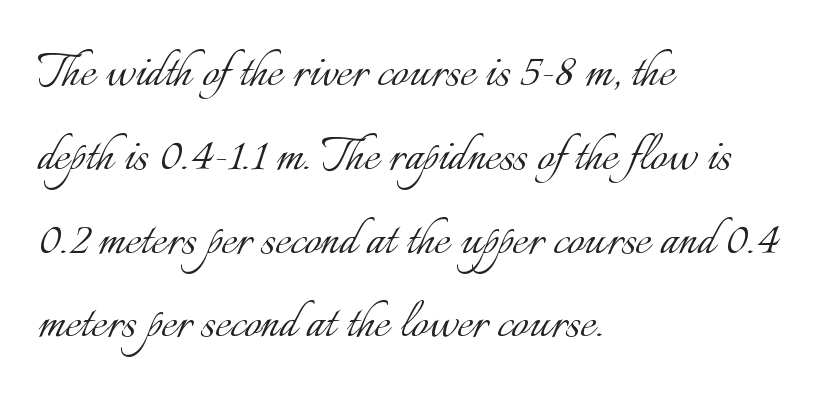
The image shows 59 px light type; set left-aligned, normal line spacing (1.42x), normal letter spacing, not underlined; low stroke contrast and a small x-height.
